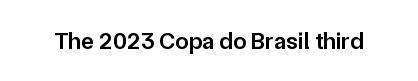
{"italic": "no", "bold": "semi", "underline": "no", "letter_spacing": "normal", "letter_spacing_em": 0.0, "glyph_px": 24}
